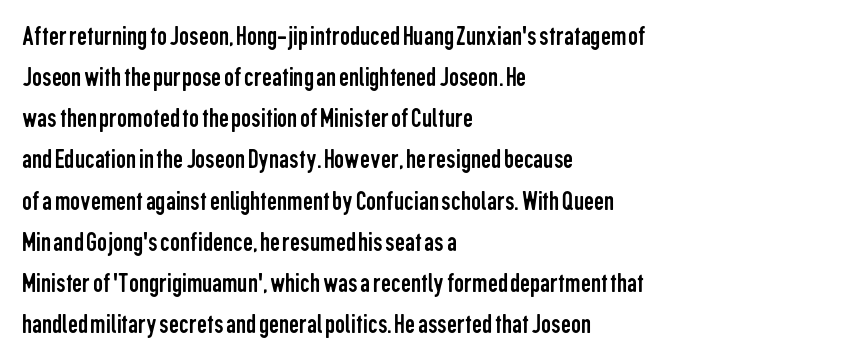
Q: Is the text bold? A: No.
Q: Is the text italic (slanted)? A: No, it is upright.
Q: Is the typeface a serif or a sans-serif typeface? A: Sans-serif.
Q: Is the text underlined? A: No.
Q: How is the paragraph aligned? A: Left-aligned.
Q: Is the spacing between letters normal or unusually wide? A: Normal.
Q: Is the spacing between lines tight, normal or loose? A: Normal.
Q: Width (condensed, normal, or wide)? A: Condensed.
Q: Stroke contrast? A: Low.
Q: x-height? A: Medium.
Q: Monospaced? A: No.
